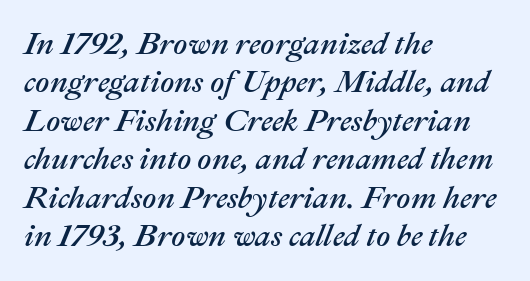
{"italic": "yes", "lean": "right", "slant_degrees": 22, "width": "normal", "stroke_contrast": "medium", "x_height": "medium", "monospaced": "no", "underline": "no", "align": "left", "line_spacing_ratio": 1.24, "letter_spacing": "normal", "letter_spacing_em": 0.0, "glyph_px": 31}
